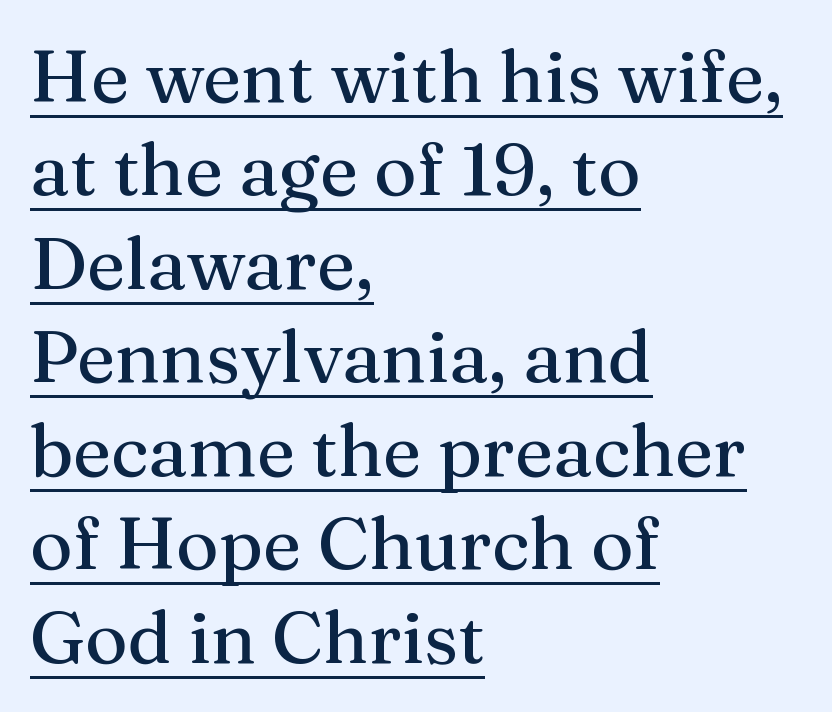
How are the letters spaced? Ordinarily, with no added tracking. Is this a fixed-width face? No — the glyphs have proportional, varying widths. In terms of posture, this sample is upright. The designer left line spacing at the default.
